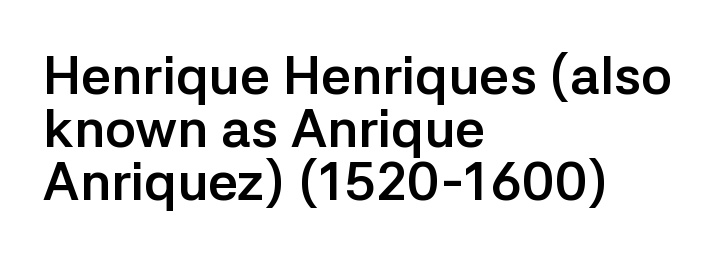
{"serif": "no", "italic": "no", "bold": "yes", "weight": "semibold", "width": "normal", "stroke_contrast": "low", "x_height": "medium", "monospaced": "no", "underline": "no", "align": "left", "line_spacing": "tight", "line_spacing_ratio": 1.0, "letter_spacing": "normal", "letter_spacing_em": 0.0, "glyph_px": 53}
